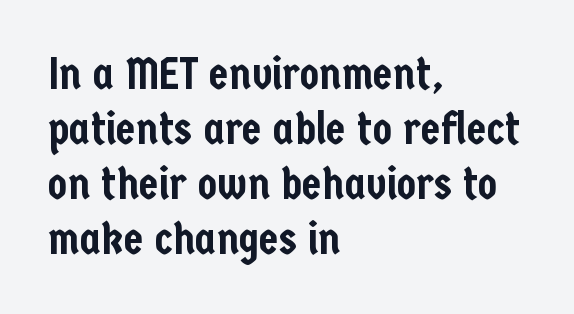
{"serif": "no", "italic": "no", "width": "condensed", "stroke_contrast": "low", "x_height": "medium", "monospaced": "no", "underline": "no", "align": "left", "line_spacing_ratio": 1.22, "letter_spacing": "normal", "letter_spacing_em": 0.0, "glyph_px": 45}
